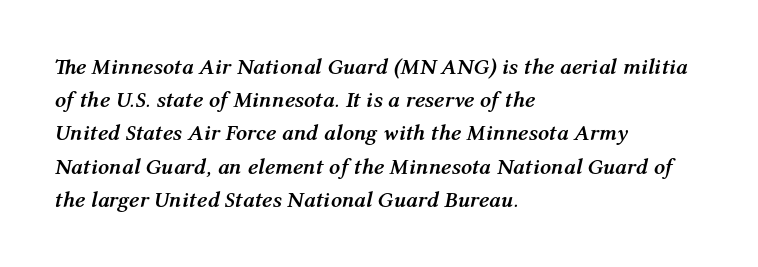
Q: Is the text bold? A: Yes.
Q: Is the text italic (slanted)? A: Yes, it leans right by about 12 degrees.
Q: Is the text underlined? A: No.
Q: How is the paragraph aligned? A: Left-aligned.
Q: Is the spacing between letters normal or unusually wide? A: Normal.
Q: Is the spacing between lines tight, normal or loose? A: Normal.
